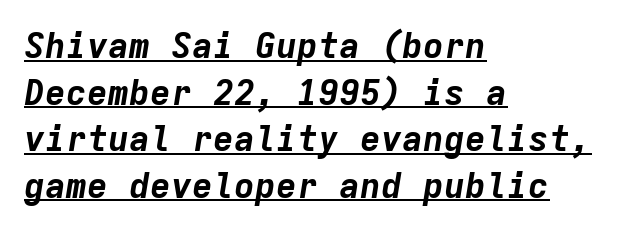
The image shows 35 px bold type, italic (leaning right), monospaced; set left-aligned, normal line spacing (1.33x), normal letter spacing, underlined; low stroke contrast and a medium x-height.
